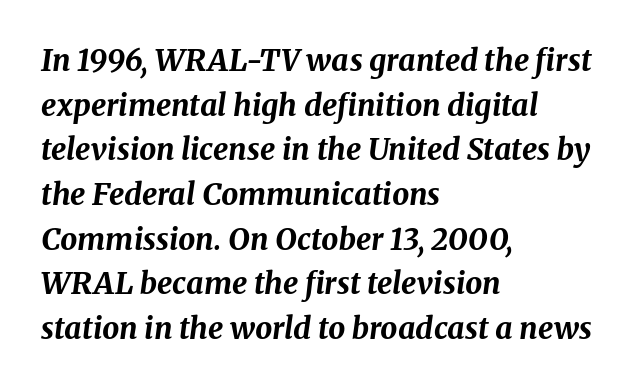
The image shows 30 px bold type, italic (leaning right); set left-aligned, normal line spacing (1.49x), normal letter spacing, not underlined; medium stroke contrast and a medium x-height.
